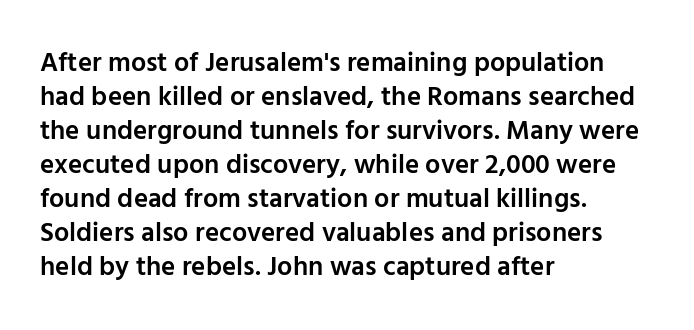
The image shows 27 px text type, upright; set left-aligned, normal line spacing (1.26x), normal letter spacing, not underlined.
